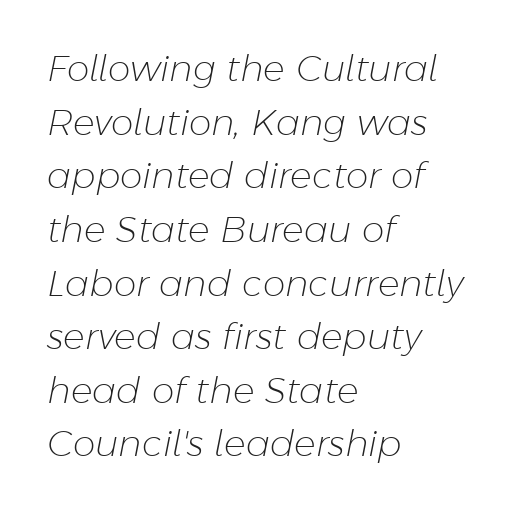
{"italic": "yes", "lean": "right", "slant_degrees": 11, "bold": "no", "weight": "light", "width": "normal", "stroke_contrast": "low", "x_height": "medium", "monospaced": "no", "underline": "no", "align": "left", "line_spacing": "normal", "line_spacing_ratio": 1.49, "letter_spacing": "normal", "letter_spacing_em": 0.0, "glyph_px": 36}
